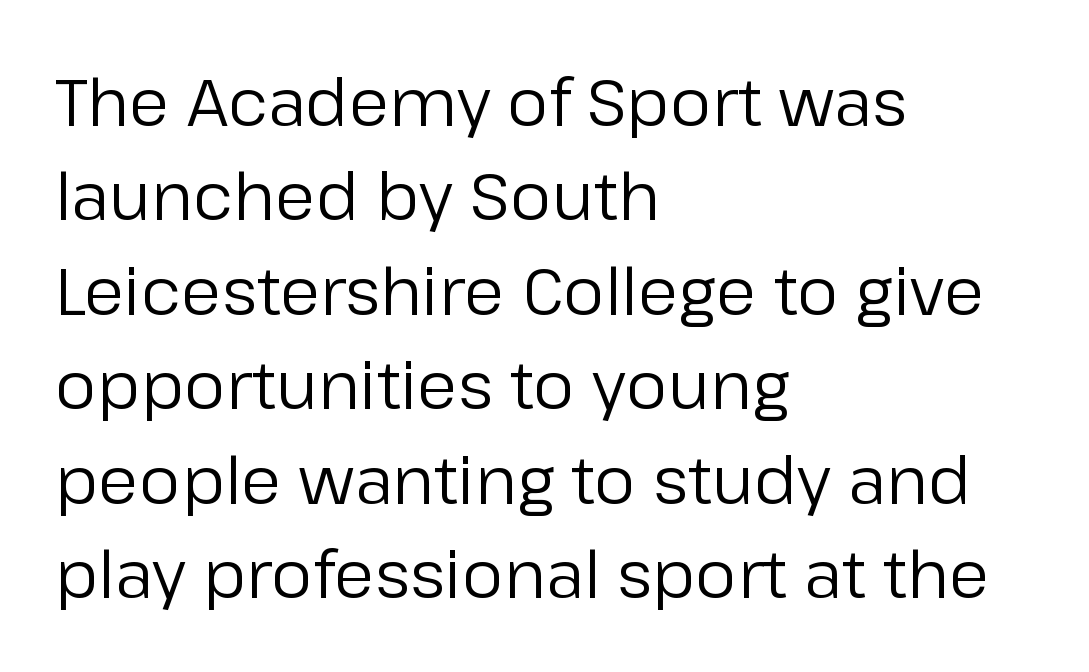
The image shows 66 px regular-weight sans-serif type, upright; set left-aligned, normal line spacing (1.43x), normal letter spacing, not underlined; low stroke contrast and a medium x-height.
